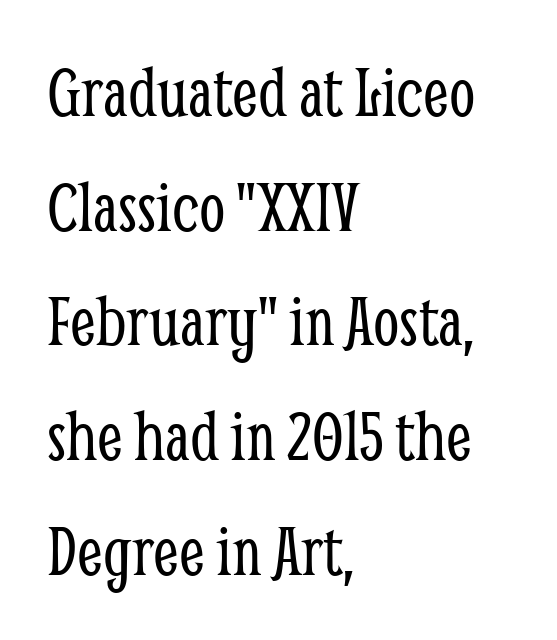
The letters sit at their default tracking, neither squeezed nor spread. Interline gaps are of average width in this sample. Which margin do the lines hug? The left one — the right edge is uneven. The letters carry serifs — small finishing strokes at the ends of their stems. Style check: upright. A bare baseline throughout the passage.
